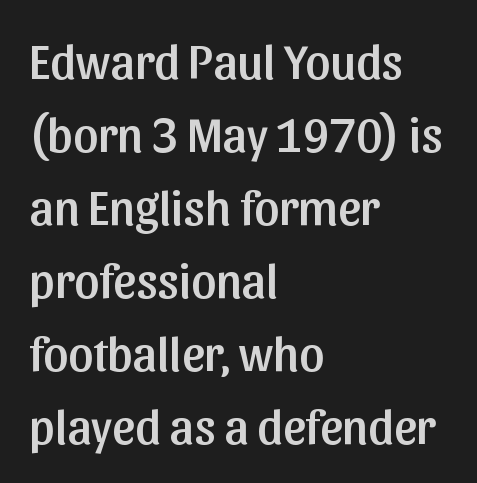
The image shows 49 px sans-serif type, upright; set left-aligned, normal line spacing (1.49x), normal letter spacing, not underlined; low stroke contrast and a medium x-height.
